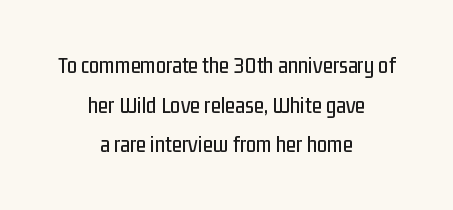
{"italic": "no", "underline": "no", "align": "center", "line_spacing_ratio": 1.72, "letter_spacing": "normal", "letter_spacing_em": 0.0, "glyph_px": 23}
